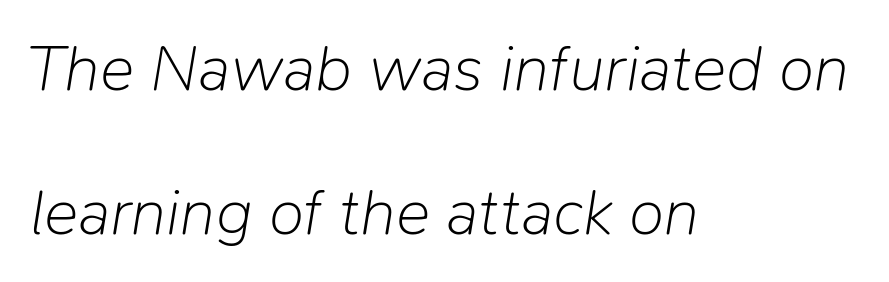
The image shows 65 px light type, italic (leaning right); set left-aligned, loose line spacing (2.22x), normal letter spacing, not underlined; low stroke contrast and a medium x-height.
